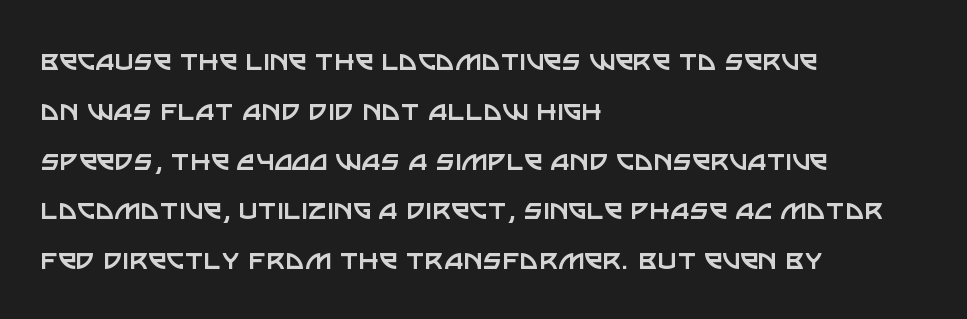
The image shows 33 px regular-weight sans-serif type, upright; set left-aligned, normal line spacing (1.51x), normal letter spacing, not underlined; low stroke contrast and a large x-height.
